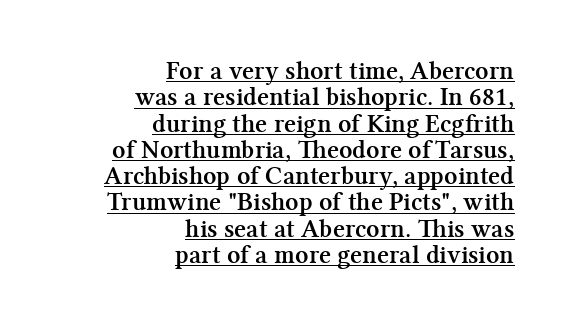
Thick stems and heavy bowls — unmistakably bold. The face used here appears with an underline applied. Does the leading feel generous? Not at all — it's pinched. Tracking value appears to be zero — textbook default spacing. This sample uses an upright cut, with every glyph sitting square on the baseline. If you drew a ruler down the right edge, every line would touch it.
